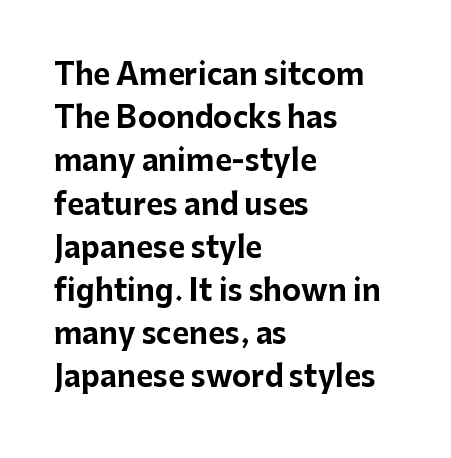
{"serif": "no", "italic": "no", "bold": "yes", "weight": "bold", "width": "normal", "stroke_contrast": "low", "x_height": "medium", "monospaced": "no", "underline": "no", "align": "left", "line_spacing": "normal", "line_spacing_ratio": 1.49, "letter_spacing": "normal", "letter_spacing_em": 0.0, "glyph_px": 29}
